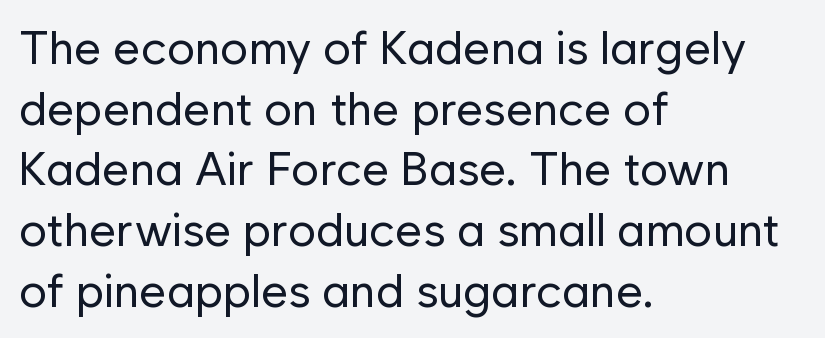
{"serif": "no", "italic": "no", "bold": "no", "weight": "regular", "width": "normal", "stroke_contrast": "low", "x_height": "medium", "monospaced": "no", "underline": "no", "align": "left", "line_spacing": "normal", "line_spacing_ratio": 1.29, "letter_spacing": "normal", "letter_spacing_em": 0.0, "glyph_px": 47}
